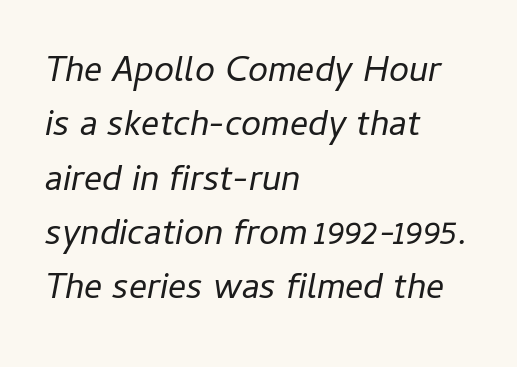
Q: Is the text bold? A: No.
Q: Is the text italic (slanted)? A: Yes, it leans right by about 11 degrees.
Q: Is the text underlined? A: No.
Q: How is the paragraph aligned? A: Left-aligned.
Q: Is the spacing between letters normal or unusually wide? A: Normal.
Q: Is the spacing between lines tight, normal or loose? A: Normal.
Q: Width (condensed, normal, or wide)? A: Normal.
Q: Stroke contrast? A: Low.
Q: x-height? A: Medium.
Q: Monospaced? A: No.
